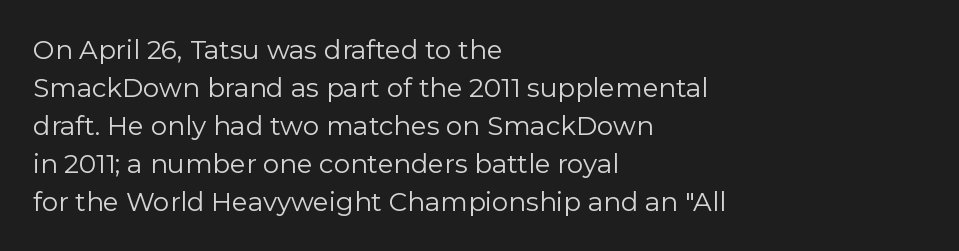
The image shows 26 px text type, upright; set left-aligned, normal line spacing (1.46x), normal letter spacing, not underlined.
